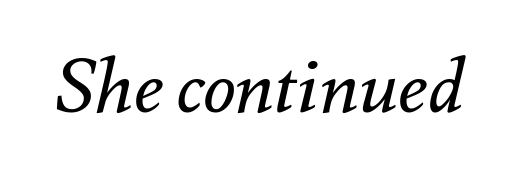
{"italic": "yes", "lean": "right", "slant_degrees": 12, "bold": "no", "weight": "regular", "width": "normal", "stroke_contrast": "medium", "x_height": "small", "monospaced": "no", "underline": "no", "letter_spacing": "normal", "letter_spacing_em": 0.0, "glyph_px": 75}
